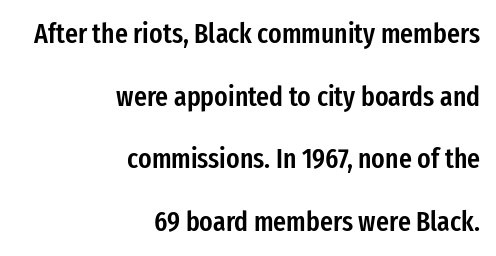
The image shows 28 px semibold, condensed sans-serif type, upright; set right-aligned, loose line spacing (2.24x), normal letter spacing, not underlined; low stroke contrast and a medium x-height.
